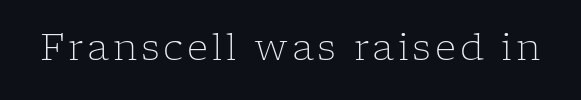
No word sits above an underline. Characters remain perfectly vertical along every line. Stroke thickness stays within the range of a standard reading face or lighter. Note the varied advance widths — an 'i' is clearly narrower than an 'm'. Yep, those are serifs on the letters.
